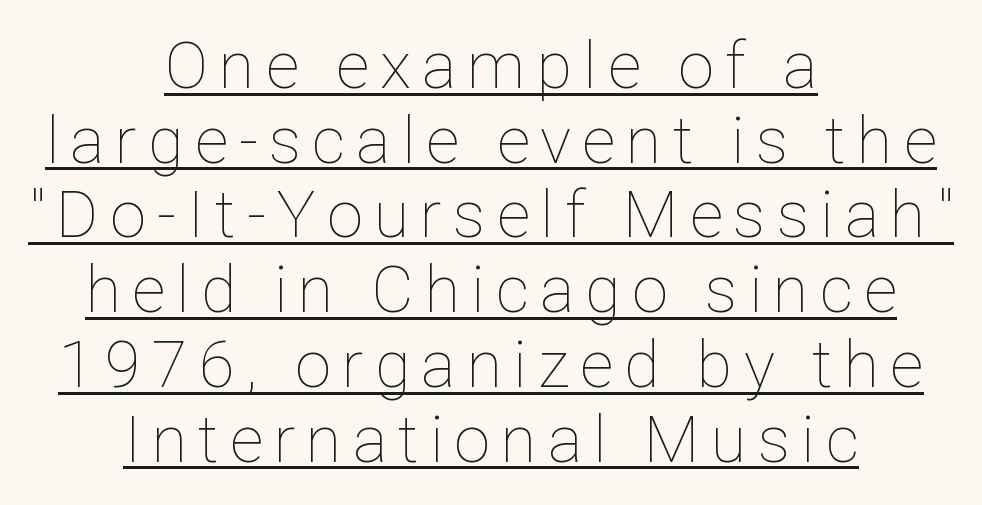
{"italic": "no", "bold": "no", "weight": "thin", "width": "normal", "stroke_contrast": "low", "x_height": "medium", "monospaced": "no", "underline": "yes", "align": "center", "line_spacing": "tight", "line_spacing_ratio": 1.15, "glyph_px": 65}
